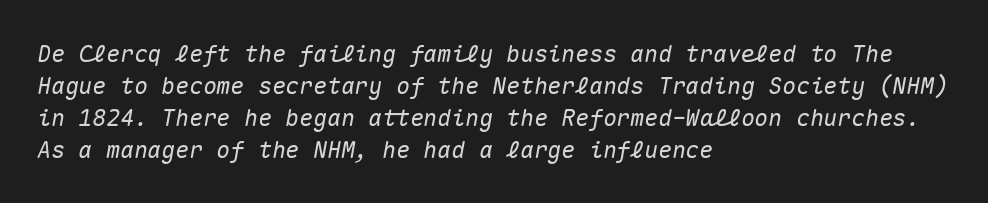
The image shows 23 px text type, italic (leaning right); set left-aligned, normal line spacing (1.39x), normal letter spacing, not underlined.
